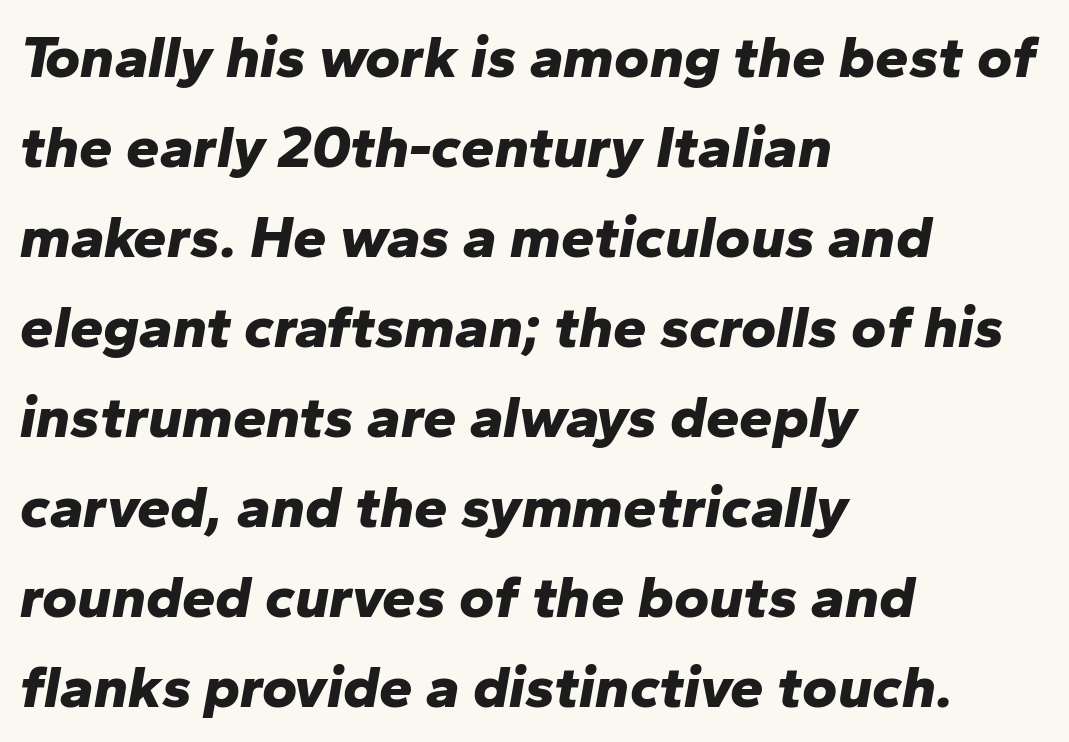
{"italic": "yes", "lean": "right", "slant_degrees": 10, "bold": "yes", "weight": "bold", "width": "normal", "stroke_contrast": "low", "x_height": "medium", "monospaced": "no", "underline": "no", "align": "left", "line_spacing": "normal", "line_spacing_ratio": 1.5, "letter_spacing": "normal", "letter_spacing_em": 0.0, "glyph_px": 60}
